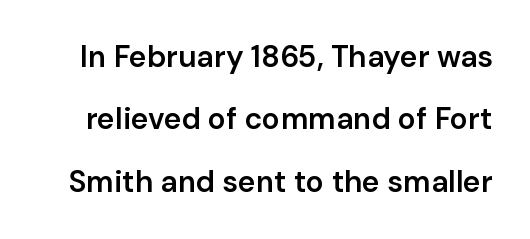
The space between consecutive lines is lavish. Each word holds together tightly as a unit, with standard inter-letter gaps. Font category for this specimen: sans-serif. Just letters on the line, the space beneath them empty.
